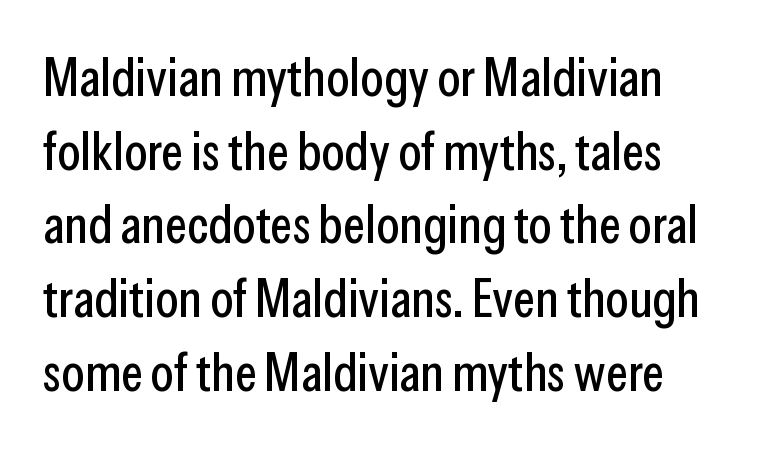
{"serif": "no", "italic": "no", "width": "condensed", "stroke_contrast": "low", "x_height": "medium", "monospaced": "no", "underline": "no", "line_spacing": "normal", "line_spacing_ratio": 1.39, "letter_spacing": "normal", "letter_spacing_em": 0.0, "glyph_px": 53}
